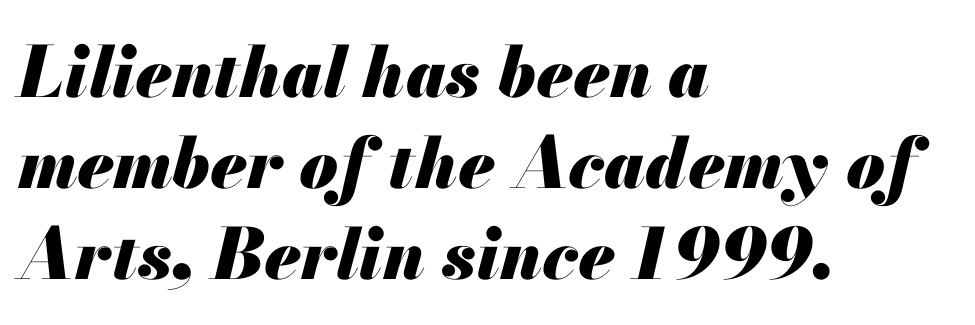
{"italic": "yes", "lean": "right", "slant_degrees": 13, "bold": "yes", "weight": "heavy", "width": "normal", "stroke_contrast": "medium", "x_height": "small", "monospaced": "no", "underline": "no", "align": "left", "line_spacing": "normal", "line_spacing_ratio": 1.3, "letter_spacing": "normal", "letter_spacing_em": 0.0, "glyph_px": 70}
